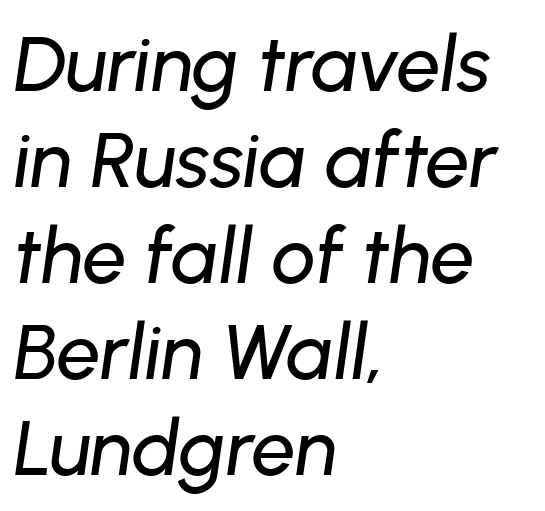
The letterforms sit shoulder to shoulder at normal distance. Any mark beneath the type? The region is blank. Alignment: flush left. Is the type slanted? Yes — the strokes lean at a clear angle. Looks like regular typesetting: each glyph gets only the width it needs.
